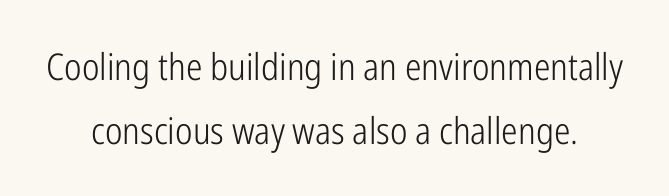
The passage shown is not bold in any degree. The passage shown is typed in a proportional face where columns would drift. Is there any slant? The stems are plumb. Descenders are the only things crossing below the line. The rendering shows plain stroke endings on the letterforms — a sans-serif design. The type is set solid horizontally, with unmodified tracking.
